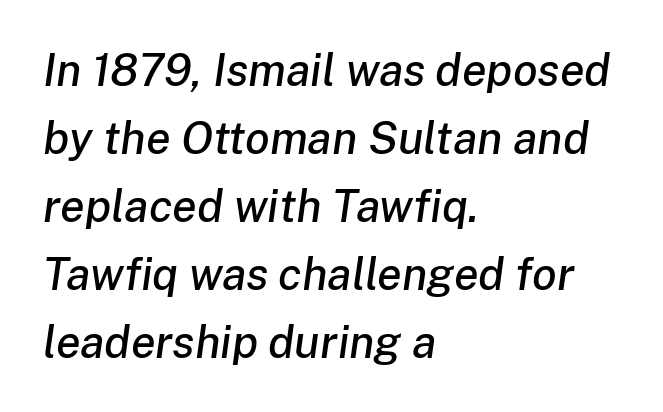
{"italic": "yes", "lean": "right", "slant_degrees": 8, "width": "normal", "stroke_contrast": "low", "x_height": "medium", "monospaced": "no", "underline": "no", "align": "left", "line_spacing": "normal", "line_spacing_ratio": 1.51, "letter_spacing": "normal", "letter_spacing_em": 0.0, "glyph_px": 45}
